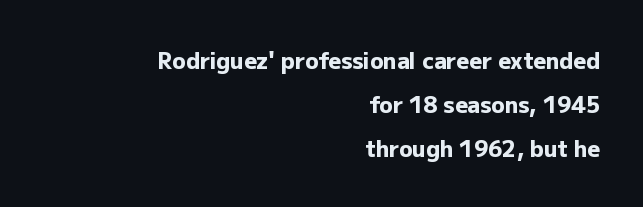
{"italic": "no", "bold": "yes", "underline": "no", "align": "right", "line_spacing": "loose", "line_spacing_ratio": 1.99, "letter_spacing": "normal", "letter_spacing_em": 0.0, "glyph_px": 22}
